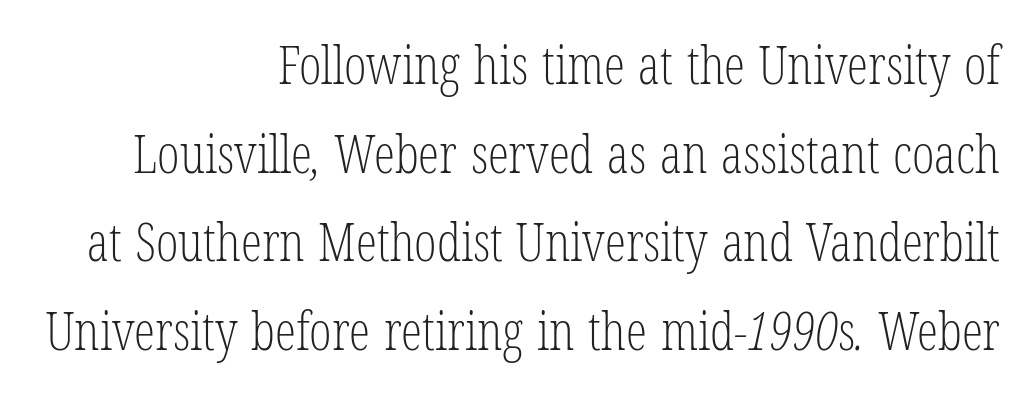
{"serif": "yes", "bold": "no", "weight": "light", "width": "condensed", "stroke_contrast": "low", "x_height": "medium", "monospaced": "no", "underline": "no", "align": "right", "line_spacing": "normal", "line_spacing_ratio": 1.67, "letter_spacing": "normal", "letter_spacing_em": 0.0, "glyph_px": 53}
